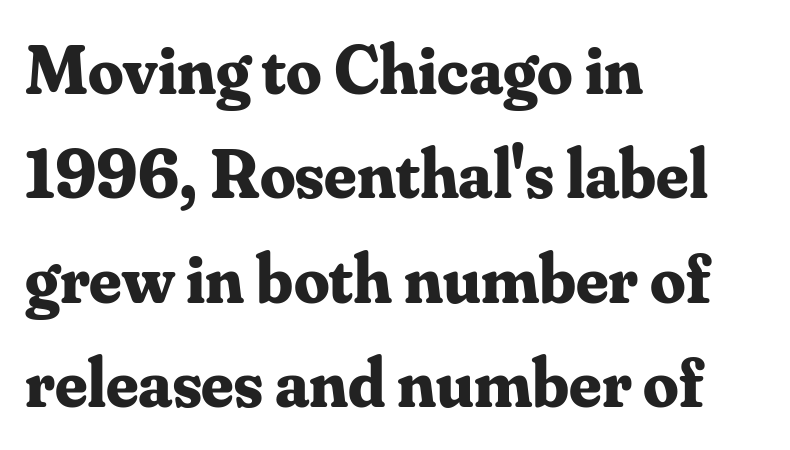
How heavy is the stroke? Heavy — this is a bold. Horizontal bands of white between lines are of average thickness. Characters follow at the spacing the type designer built in. This sample uses an upright cut, with every glyph sitting square on the baseline. Examine the stroke ends and you'll spot serifs. Line beginnings align vertically; line endings do not.
